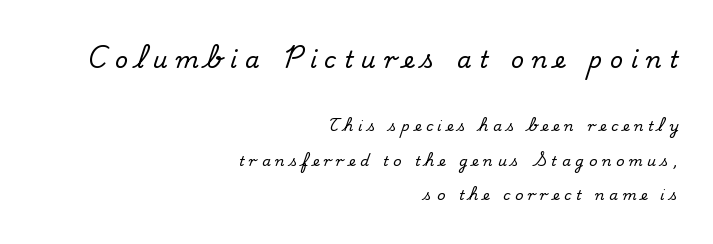
Q: Is the text italic (slanted)? A: Yes.
Q: Is the text underlined? A: No.
Q: How is the paragraph aligned? A: Right-aligned.
Q: Is the spacing between letters normal or unusually wide? A: Unusually wide.
Q: Is the spacing between lines tight, normal or loose? A: Loose.
Q: Which block of text is set in a larger size, the first (top) or the second (bottom)? A: The first (top) one.
